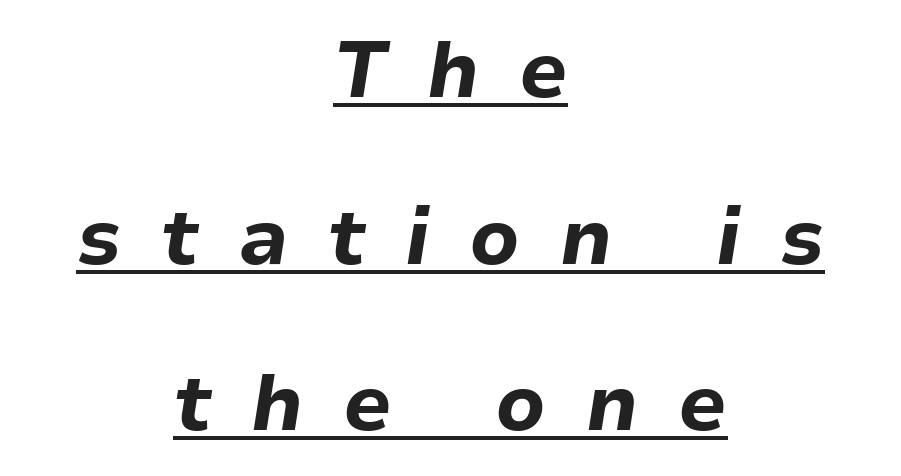
{"italic": "yes", "lean": "right", "slant_degrees": 9, "bold": "yes", "weight": "bold", "width": "normal", "stroke_contrast": "low", "x_height": "medium", "monospaced": "no", "underline": "yes", "align": "center", "line_spacing": "loose", "line_spacing_ratio": 2.11, "letter_spacing": "wide", "letter_spacing_em": 0.5, "glyph_px": 79}
